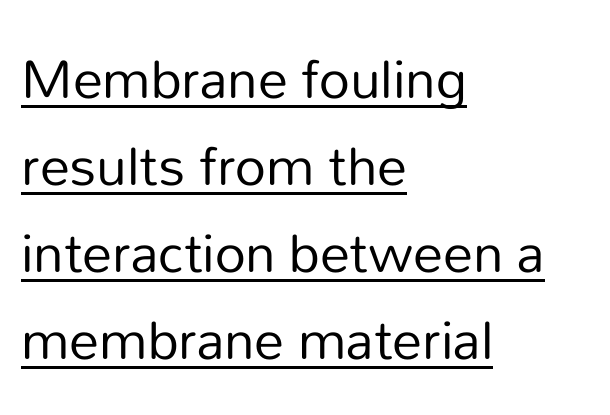
Nothing unusual about the tracking: characters are spaced as the font intends. Visually the block forms a straight wall on the left and a jagged coastline on the right. The typography opts for an upright posture over an oblique one. This sample has the flowing, uneven cadence of proportional lettering. The specimen includes a rule beneath the text block's lines. Each new line begins a customary step beneath the previous one.
